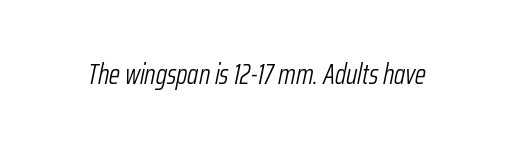
The image shows 28 px light, condensed type, italic (leaning right); set normal letter spacing, not underlined; low stroke contrast and a medium x-height.
